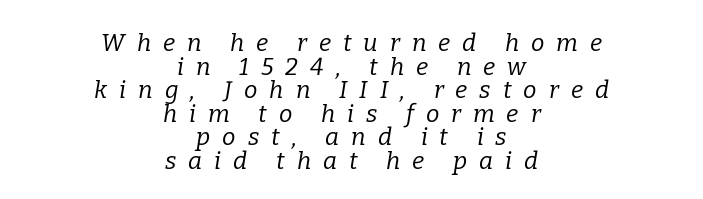
{"italic": "yes", "lean": "right", "slant_degrees": 9, "bold": "no", "underline": "no", "align": "center", "line_spacing": "tight", "line_spacing_ratio": 0.98, "letter_spacing": "wide", "letter_spacing_em": 0.5, "glyph_px": 24}
